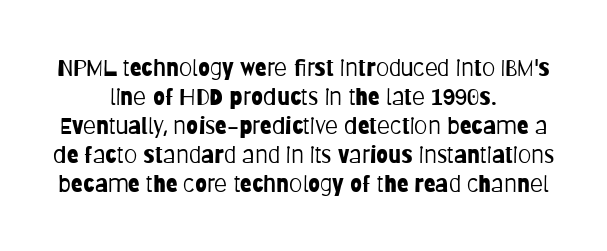
Centered paragraph, ragged on both sides. The gap between lines stays unmarked. The face used here is rendered with its standard letterfit. Italic: no, the glyphs are upright roman.
